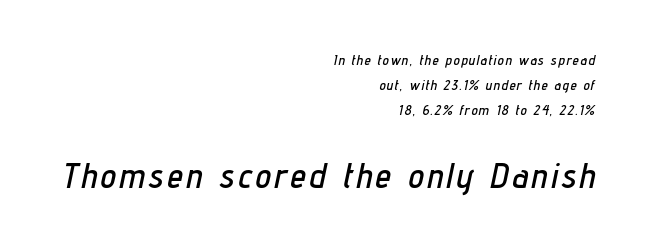
The lettering tilts uniformly, giving the passage an italic look. Note: smaller setting up top, larger setting below. Varying glyph widths throughout — classic text-font behaviour. Any mark beneath the type? The region is blank. A student would call this right alignment; a typographer would say flush right, rag left.
